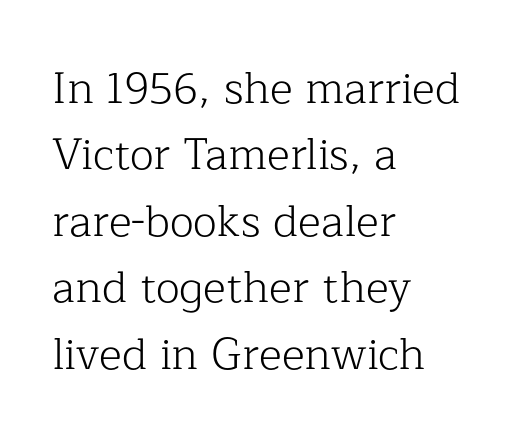
The horizontal fit of the characters is conventional and even. The axis of the letterforms is exactly vertical. The letters advance in unequal steps, a hallmark of proportional type. Heaviness? Minimal to ordinary, like unemphasized prose. The passage shown stacks its lines at a standard gap.
